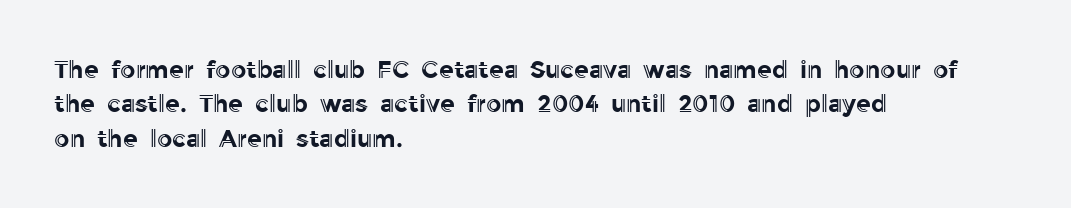
{"italic": "no", "underline": "no", "align": "left", "line_spacing": "normal", "line_spacing_ratio": 1.43, "letter_spacing": "normal", "letter_spacing_em": 0.0, "glyph_px": 24}
